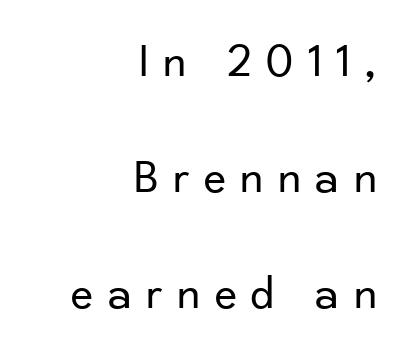
The passage shown stacks its lines with a broad gap. If you drew a ruler down the right edge, every line would touch it. Beneath every word, the page is bare. The horizontal fit of the characters is loose and conspicuously gappy.
